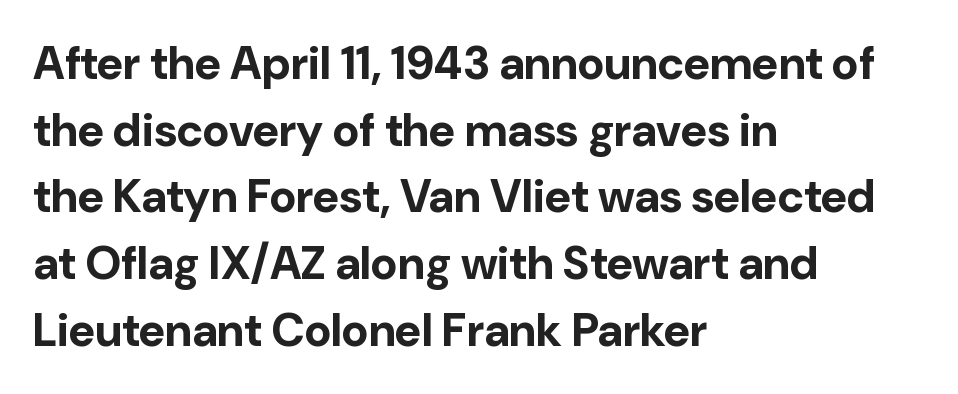
The image shows 46 px bold sans-serif type, upright; set left-aligned, normal line spacing (1.45x), normal letter spacing, not underlined; low stroke contrast and a medium x-height.
